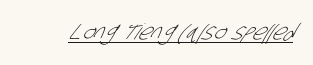
Q: Is the text bold? A: No.
Q: Is the text underlined? A: Yes.
Q: Is the spacing between letters normal or unusually wide? A: Normal.
